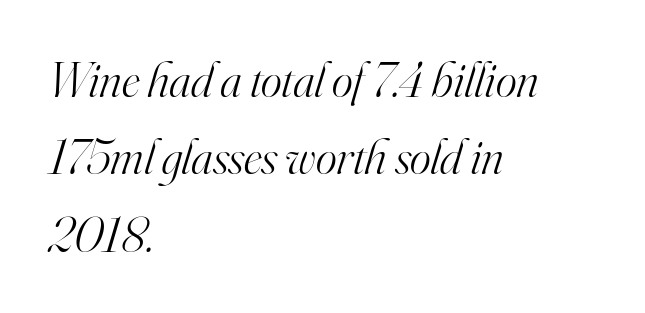
The image shows 50 px light serif type, italic (leaning right); set left-aligned, normal line spacing (1.55x), normal letter spacing, not underlined; high stroke contrast and a small x-height.
